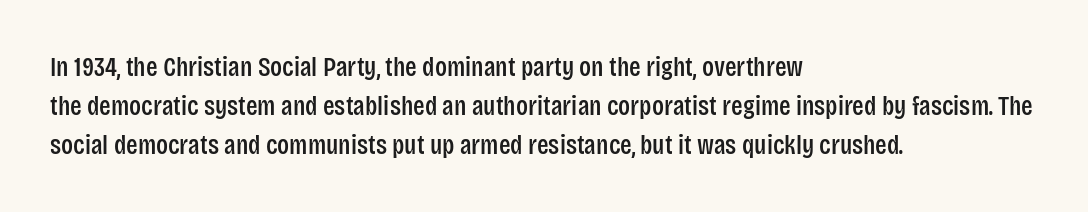
{"italic": "no", "underline": "no", "align": "left", "line_spacing": "normal", "line_spacing_ratio": 1.44, "letter_spacing": "normal", "letter_spacing_em": 0.0, "glyph_px": 27}
